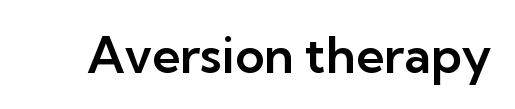
The image shows 50 px sans-serif type, upright; set normal letter spacing, not underlined; low stroke contrast and a medium x-height.
